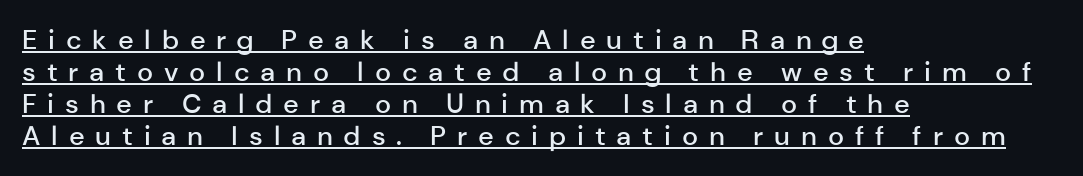
Q: Is the text bold? A: Semi-bold.
Q: Is the text italic (slanted)? A: No, it is upright.
Q: Is the text underlined? A: Yes.
Q: How is the paragraph aligned? A: Left-aligned.
Q: Is the spacing between letters normal or unusually wide? A: Unusually wide.
